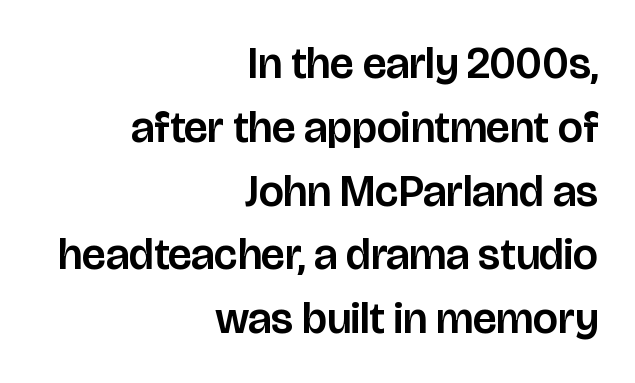
The image shows 44 px sans-serif type, upright; set right-aligned, normal line spacing (1.45x), normal letter spacing, not underlined; low stroke contrast and a large x-height.
